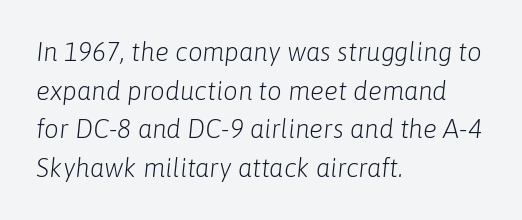
Q: Is the text bold? A: No.
Q: Is the text italic (slanted)? A: Yes, it leans right by about 6 degrees.
Q: Is the text underlined? A: No.
Q: How is the paragraph aligned? A: Left-aligned.
Q: Is the spacing between letters normal or unusually wide? A: Normal.
Q: Is the spacing between lines tight, normal or loose? A: Normal.
